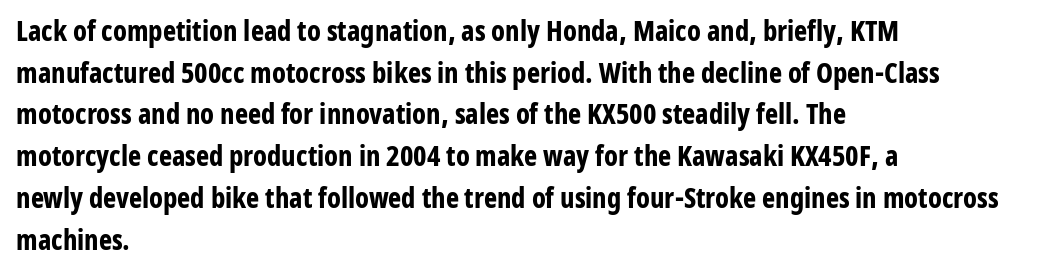
The image shows 28 px bold, condensed sans-serif type, upright; set left-aligned, normal line spacing (1.49x), normal letter spacing, not underlined; low stroke contrast and a medium x-height.
